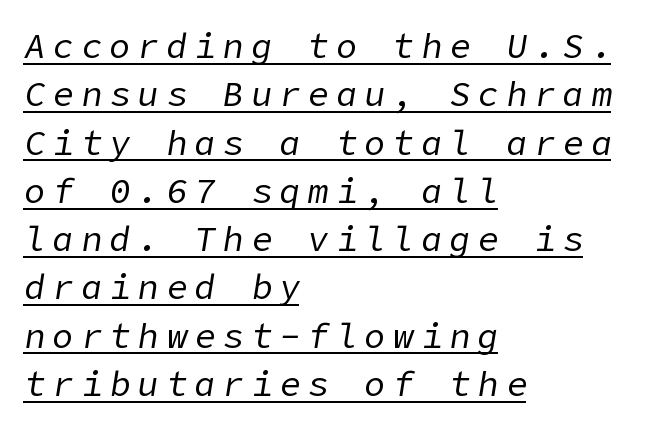
Characters are canted at an angle relative to the baseline's perpendicular. Casual observation: everything's shoved over to the left. Weight class: somewhere from thin through regular. Successive baselines arrive at the customary interval. Underline: present. Observe the wide spacing: letters keep a clear distance from each other.
